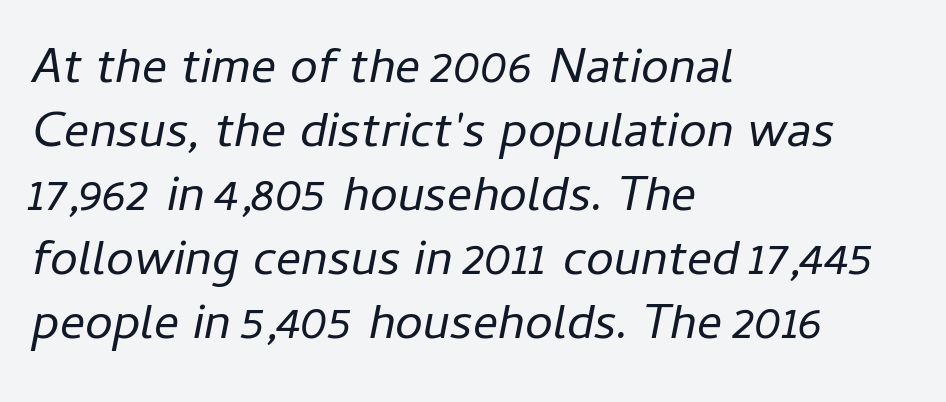
The image shows 50 px regular-weight type, italic (leaning right); set left-aligned, normal line spacing (1.28x), normal letter spacing, not underlined; low stroke contrast and a medium x-height.
